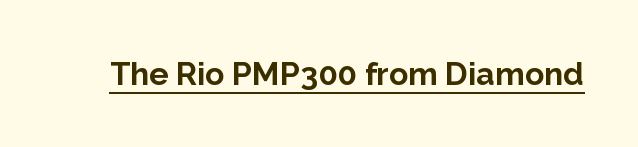
The image shows 32 px bold sans-serif type, upright; set normal letter spacing, underlined; low stroke contrast and a medium x-height.
